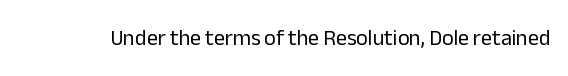
{"italic": "no", "bold": "no", "underline": "no", "letter_spacing": "normal", "letter_spacing_em": 0.0, "glyph_px": 22}
